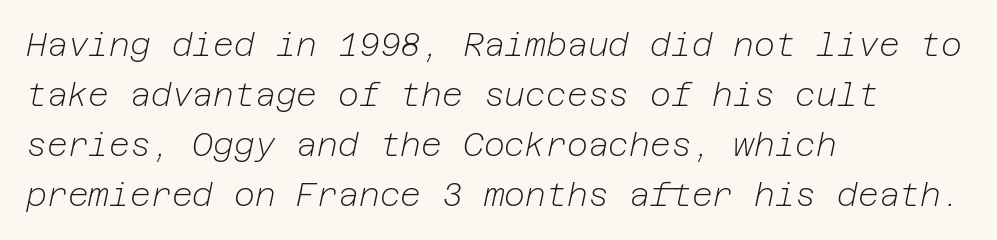
Stems and bowls with no extra thickness — not bold. The lines sit at an ordinary, default distance from one another. Caption: standard tracking, unaltered. The compositor pushed each line to the left boundary. The typography opts for an oblique posture over an upright one.
